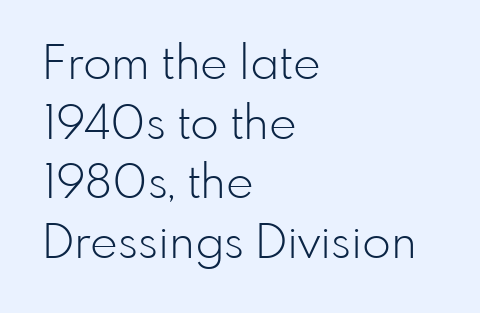
The axis of the letterforms is exactly vertical. A normal amount of white space separates one row of letters from the next. I'd call this a sans setting — the letters go barefoot. Each line starts at the same left margin while the right side varies.
